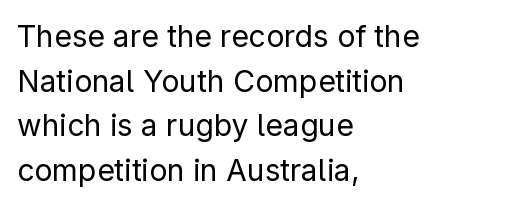
Look at the bottom of the vertical strokes: they stop flat, with no serifs. Tracking here is standard; glyphs follow each other at the usual distance. What's the leading like? Ordinary, nothing unusual. Weight class: somewhere from thin through regular.
